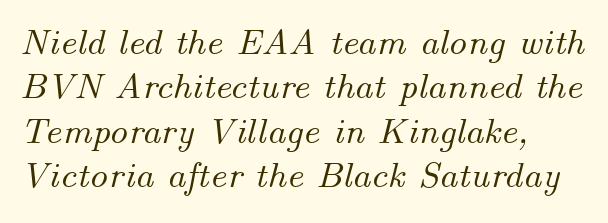
Looks like regular typesetting: each glyph gets only the width it needs. Compared with ordinary roman type, these characters are visibly tilted. Nobody drew a line under any word here. The passage is arranged the way most books set body copy — flush left.
